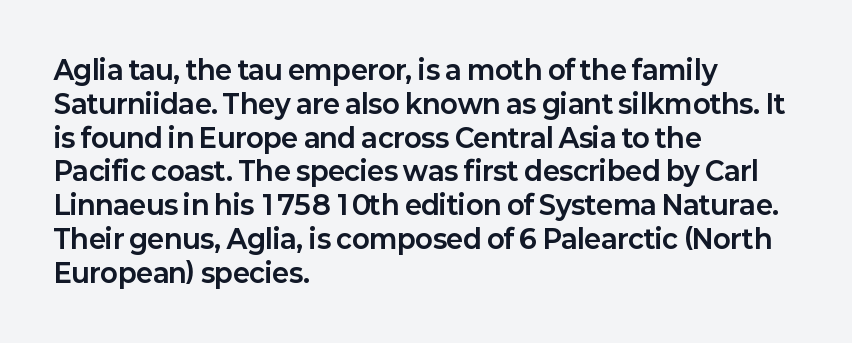
Notice how the stems are strictly vertical — no italics here. The passage shown is emphatically bold. Students, observe: this is what conventionally led text looks like. You could call the tracking neutral — neither tight nor loose. The ragged edge is on the right, which tells us the setting is flush left. Descenders are the only things crossing below the line.
